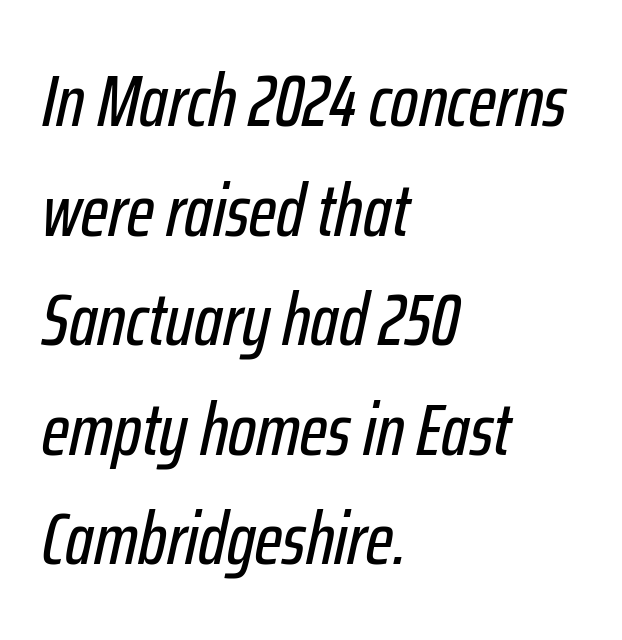
{"italic": "yes", "lean": "right", "slant_degrees": 12, "width": "condensed", "stroke_contrast": "low", "x_height": "medium", "monospaced": "no", "underline": "no", "align": "left", "line_spacing": "normal", "line_spacing_ratio": 1.48, "letter_spacing": "normal", "letter_spacing_em": 0.0, "glyph_px": 74}
